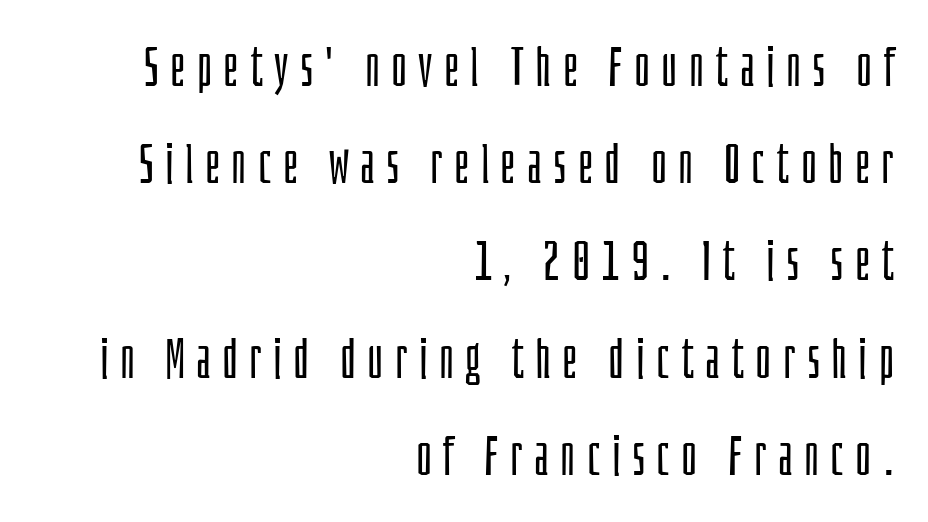
Q: Is the text bold? A: No.
Q: Is the text italic (slanted)? A: No, it is upright.
Q: Is the typeface a serif or a sans-serif typeface? A: Sans-serif.
Q: Is the text underlined? A: No.
Q: How is the paragraph aligned? A: Right-aligned.
Q: Is the spacing between letters normal or unusually wide? A: Unusually wide.
Q: Width (condensed, normal, or wide)? A: Condensed.
Q: Stroke contrast? A: Low.
Q: x-height? A: Large.
Q: Monospaced? A: No.
